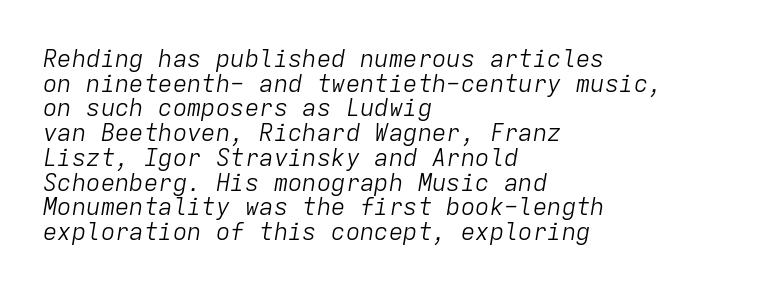
Leading is clearly below the norm, producing a dense column. Leftover space on each line is placed entirely after the last word. The letterforms sit at book weight or below. Only glyphs here, with clear space below each row. A typesetter would call this zero additional tracking. Italic: yes, the glyphs are oblique.
